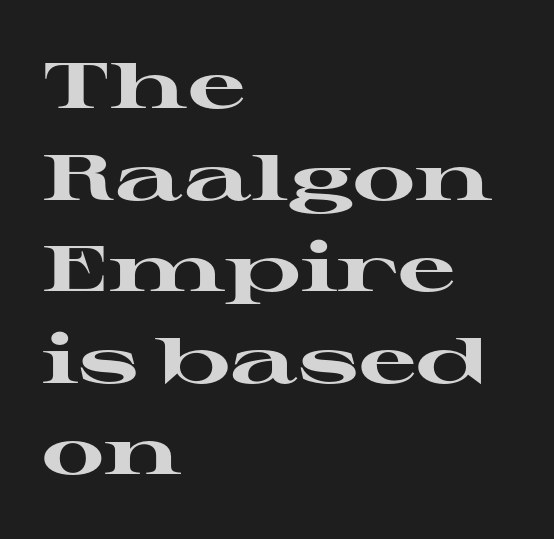
Q: Is the text bold? A: Yes.
Q: Is the text italic (slanted)? A: No, it is upright.
Q: Is the typeface a serif or a sans-serif typeface? A: Serif.
Q: Is the text underlined? A: No.
Q: How is the paragraph aligned? A: Left-aligned.
Q: Is the spacing between letters normal or unusually wide? A: Normal.
Q: Is the spacing between lines tight, normal or loose? A: Normal.
Q: Width (condensed, normal, or wide)? A: Wide.
Q: Stroke contrast? A: High.
Q: x-height? A: Medium.
Q: Monospaced? A: No.
